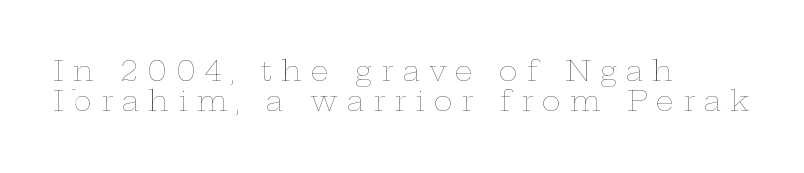
{"italic": "no", "bold": "no", "weight": "thin", "width": "wide", "stroke_contrast": "low", "x_height": "medium", "monospaced": "no", "underline": "no", "align": "left", "line_spacing": "tight", "line_spacing_ratio": 1.08, "letter_spacing": "wide", "letter_spacing_em": 0.32, "glyph_px": 28}
